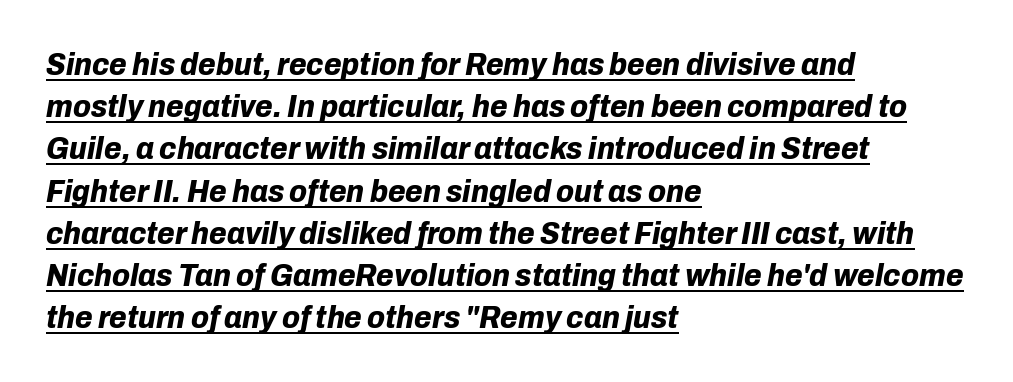
Q: Is the text bold? A: Yes.
Q: Is the text italic (slanted)? A: Yes, it leans right by about 10 degrees.
Q: Is the text underlined? A: Yes.
Q: How is the paragraph aligned? A: Left-aligned.
Q: Is the spacing between letters normal or unusually wide? A: Normal.
Q: Is the spacing between lines tight, normal or loose? A: Normal.
Q: Width (condensed, normal, or wide)? A: Normal.
Q: Stroke contrast? A: Low.
Q: x-height? A: Medium.
Q: Monospaced? A: No.
